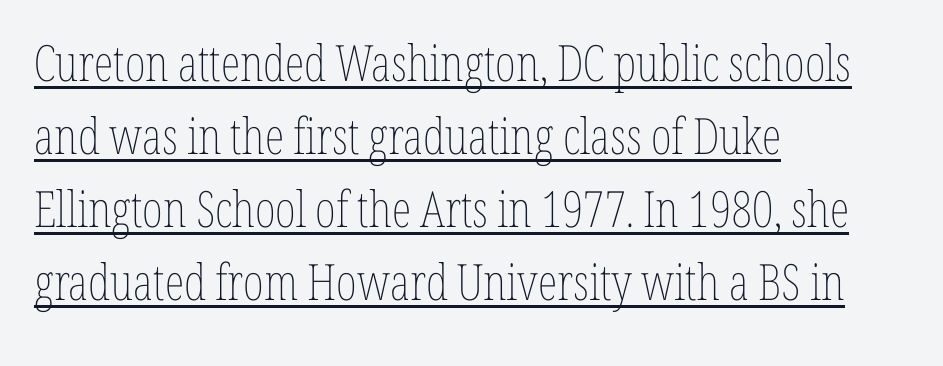
Regarding leading, the lines here are spaced in the standard way. Note the varied advance widths — an 'i' is clearly narrower than an 'm'. Is there any slant? The stems are plumb. You could call the tracking neutral — neither tight nor loose.
